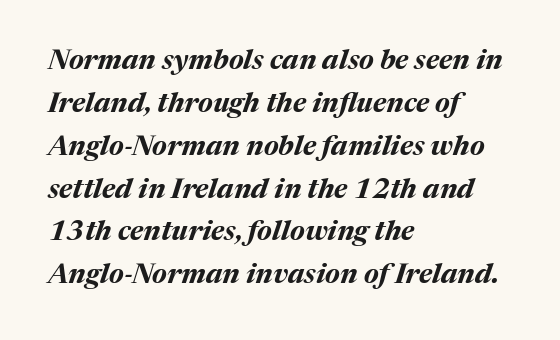
{"italic": "yes", "lean": "right", "slant_degrees": 17, "bold": "yes", "weight": "bold", "width": "normal", "stroke_contrast": "medium", "x_height": "medium", "monospaced": "no", "underline": "no", "align": "left", "line_spacing": "normal", "line_spacing_ratio": 1.53, "letter_spacing": "normal", "letter_spacing_em": 0.0, "glyph_px": 28}
